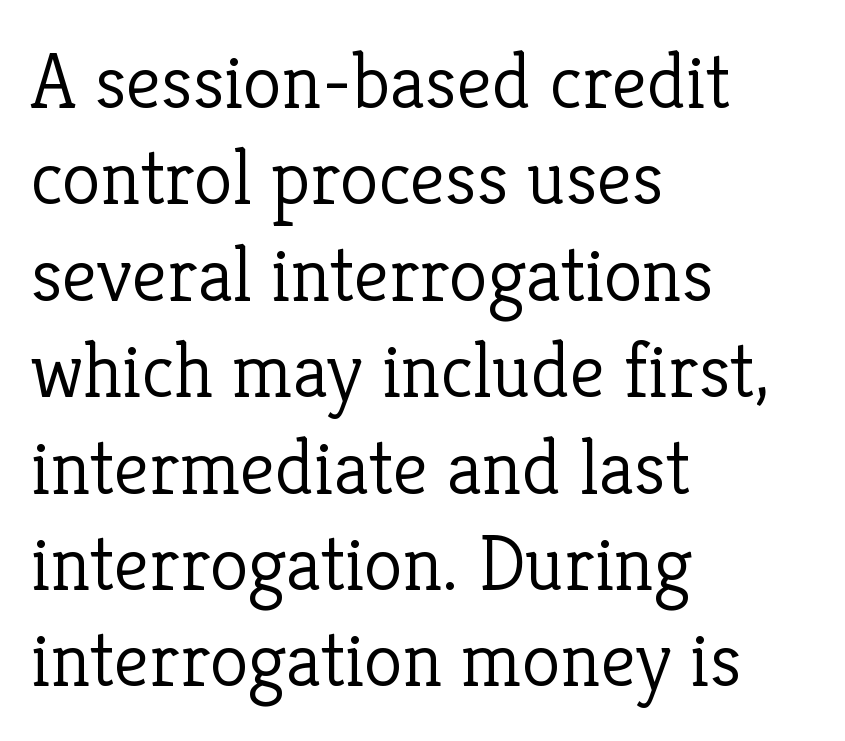
Compared with a typical body face, this is equally light or lighter still. The foot of each line stays bare and open. These lines are set flush left with a ragged right edge. The rendering uses natural spacing where letterforms have individual widths. This sample uses an upright cut, with every glyph sitting square on the baseline.
